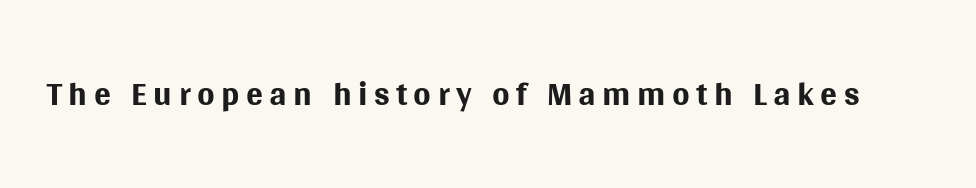
The image shows 50 px regular-weight sans-serif type, upright; set not underlined; medium stroke contrast and a large x-height.
